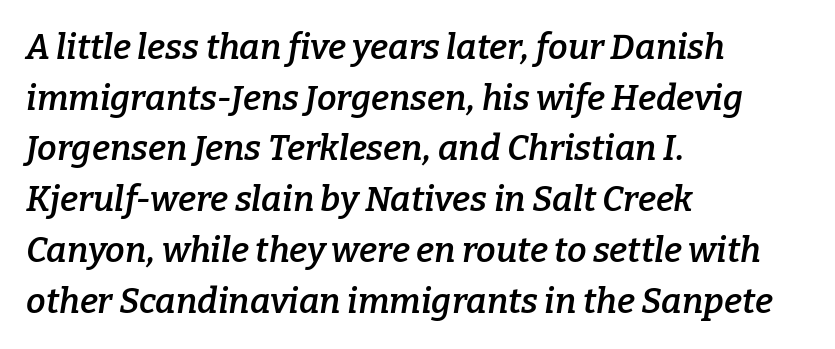
{"serif": "yes", "italic": "yes", "lean": "right", "slant_degrees": 9, "bold": "semi", "weight": "semibold", "width": "normal", "stroke_contrast": "low", "x_height": "medium", "monospaced": "no", "underline": "no", "align": "left", "line_spacing": "normal", "line_spacing_ratio": 1.45, "letter_spacing": "normal", "letter_spacing_em": 0.0, "glyph_px": 35}
